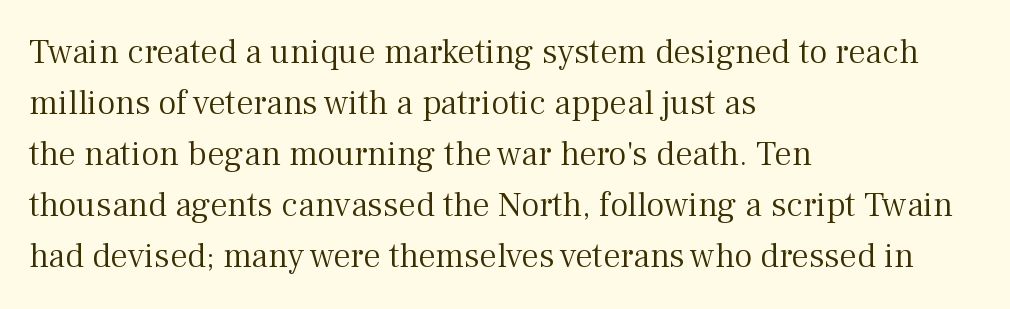
{"serif": "yes", "italic": "no", "bold": "no", "weight": "light", "width": "normal", "stroke_contrast": "medium", "x_height": "medium", "monospaced": "no", "underline": "no", "align": "left", "line_spacing": "normal", "line_spacing_ratio": 1.46, "letter_spacing": "normal", "letter_spacing_em": 0.0, "glyph_px": 35}
